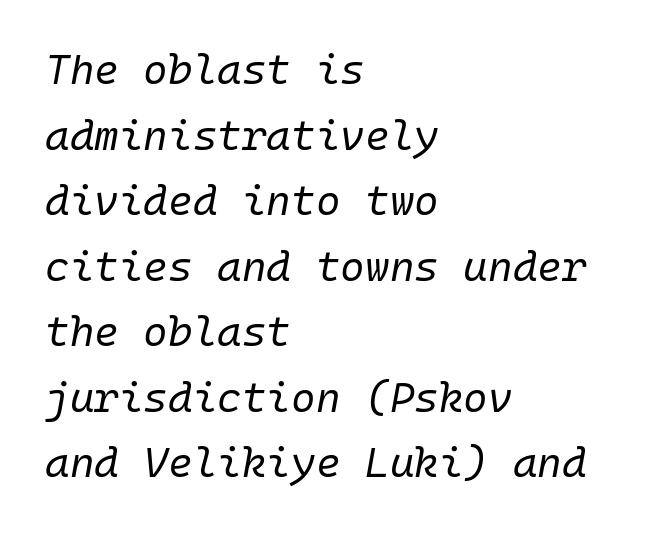
{"italic": "yes", "lean": "right", "slant_degrees": 10, "bold": "no", "weight": "regular", "width": "normal", "stroke_contrast": "low", "x_height": "medium", "monospaced": "yes", "underline": "no", "align": "left", "line_spacing": "normal", "line_spacing_ratio": 1.56, "letter_spacing": "normal", "letter_spacing_em": 0.0, "glyph_px": 42}
